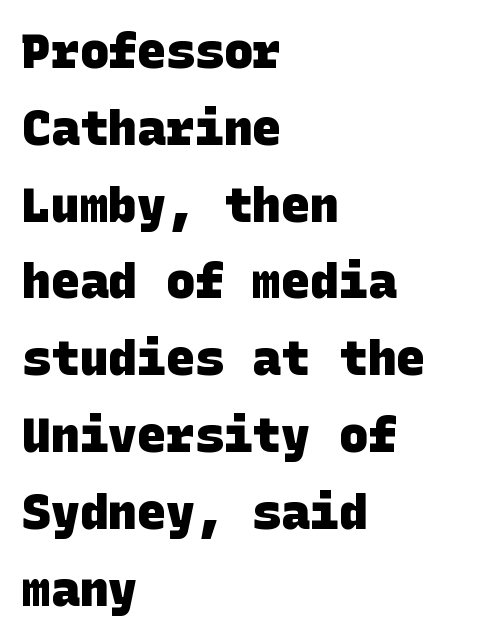
{"serif": "no", "bold": "yes", "weight": "heavy", "width": "normal", "stroke_contrast": "low", "x_height": "large", "underline": "no", "align": "left", "line_spacing": "normal", "line_spacing_ratio": 1.6, "letter_spacing": "normal", "letter_spacing_em": 0.0, "glyph_px": 48}
